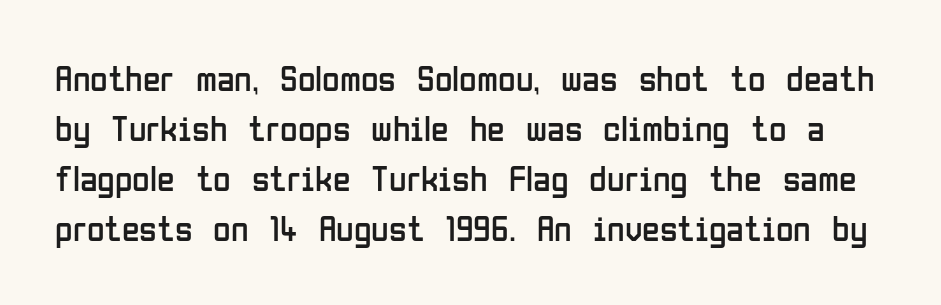
Is there much room between lines? A standard amount, neither cramped nor airy. Classification — sans serif. Do the letters lean? They stand straight. This is not heavy type; no bold has been used.
